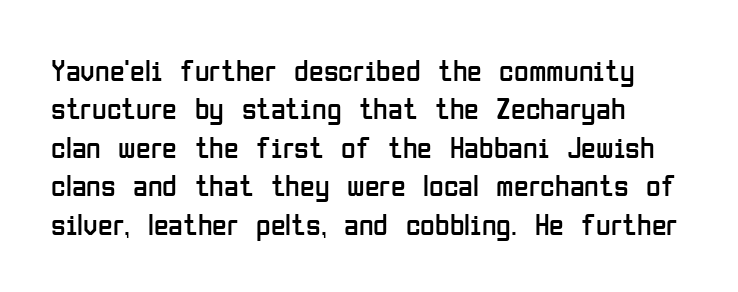
Q: Is the text bold? A: No.
Q: Is the text italic (slanted)? A: No, it is upright.
Q: Is the typeface a serif or a sans-serif typeface? A: Sans-serif.
Q: Is the text underlined? A: No.
Q: Is the spacing between letters normal or unusually wide? A: Normal.
Q: Is the spacing between lines tight, normal or loose? A: Normal.
Q: Width (condensed, normal, or wide)? A: Condensed.
Q: Stroke contrast? A: Low.
Q: x-height? A: Medium.
Q: Monospaced? A: No.
